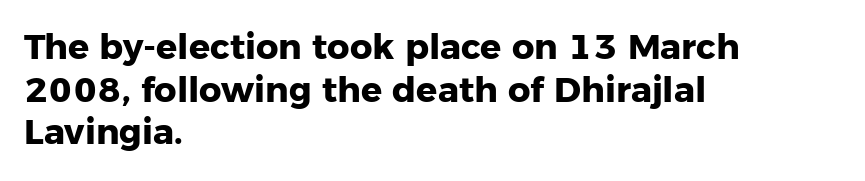
{"serif": "no", "italic": "no", "bold": "yes", "weight": "heavy", "width": "normal", "stroke_contrast": "low", "x_height": "medium", "monospaced": "no", "underline": "no", "align": "left", "line_spacing_ratio": 1.22, "letter_spacing": "normal", "letter_spacing_em": 0.0, "glyph_px": 35}
